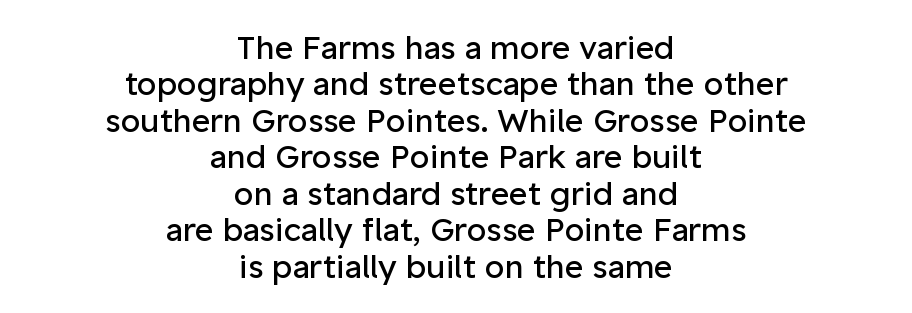
Q: Is the text bold? A: No.
Q: Is the text italic (slanted)? A: No, it is upright.
Q: Is the typeface a serif or a sans-serif typeface? A: Sans-serif.
Q: Is the text underlined? A: No.
Q: How is the paragraph aligned? A: Centered.
Q: Is the spacing between letters normal or unusually wide? A: Normal.
Q: Is the spacing between lines tight, normal or loose? A: Tight.
Q: Width (condensed, normal, or wide)? A: Normal.
Q: Stroke contrast? A: Low.
Q: x-height? A: Medium.
Q: Monospaced? A: No.
